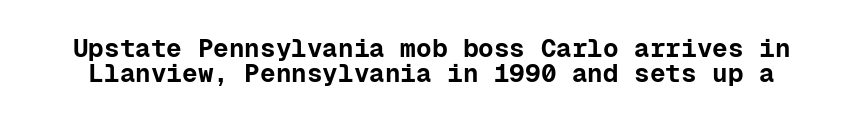
The image shows 26 px bold type, upright; set tight line spacing (0.96x), normal letter spacing, not underlined.
